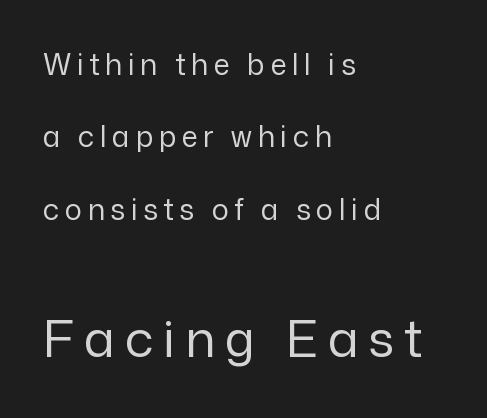
{"serif": "no", "italic": "no", "bold": "no", "weight": "regular", "width": "normal", "stroke_contrast": "low", "x_height": "medium", "monospaced": "no", "underline": "no", "align": "left", "line_spacing": "loose", "line_spacing_ratio": 2.5, "larger_block": "second", "size_ratio": 1.76, "glyph_px": 51}
